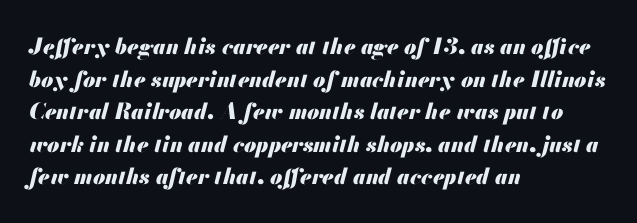
{"italic": "yes", "lean": "right", "slant_degrees": 13, "bold": "yes", "underline": "no", "align": "left", "line_spacing": "normal", "line_spacing_ratio": 1.48, "letter_spacing": "normal", "letter_spacing_em": 0.0, "glyph_px": 22}
